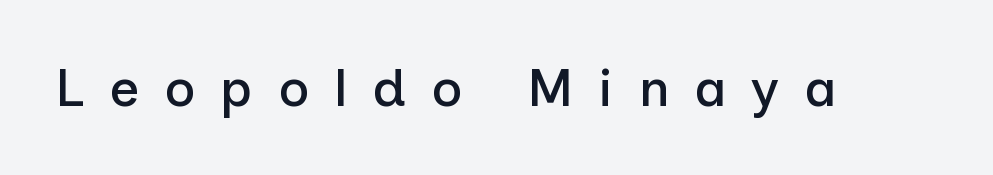
The image shows 53 px sans-serif type, upright; set unusually wide letter spacing (+0.47 em), not underlined; low stroke contrast and a medium x-height.
